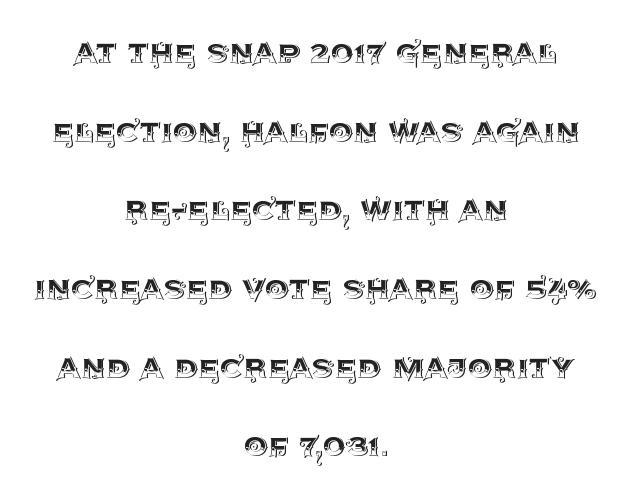
{"italic": "no", "width": "normal", "x_height": "large", "monospaced": "no", "underline": "no", "align": "center", "line_spacing": "loose", "line_spacing_ratio": 2.07, "letter_spacing": "normal", "letter_spacing_em": 0.0, "glyph_px": 38}
